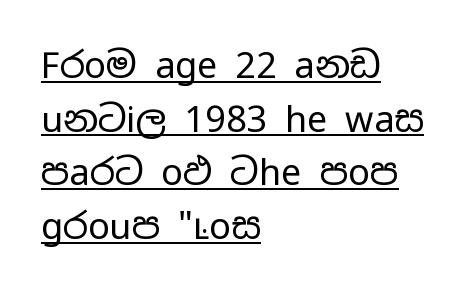
Each line starts at the same left margin while the right side varies. No extra tracking has been applied to these lines. Varying glyph widths throughout — classic text-font behaviour. Italic: no, the glyphs are upright roman. In terms of letterform style, serifs are entirely absent. No heavy texture on the line: the type isn't bold.
